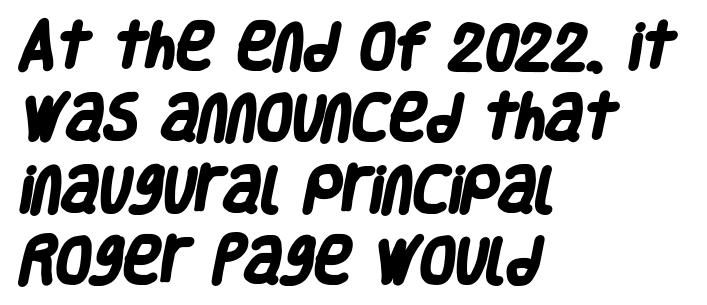
{"serif": "no", "bold": "yes", "weight": "heavy", "width": "condensed", "stroke_contrast": "low", "x_height": "large", "monospaced": "no", "underline": "no", "align": "left", "line_spacing": "normal", "line_spacing_ratio": 1.4, "letter_spacing": "normal", "letter_spacing_em": 0.0, "glyph_px": 51}
